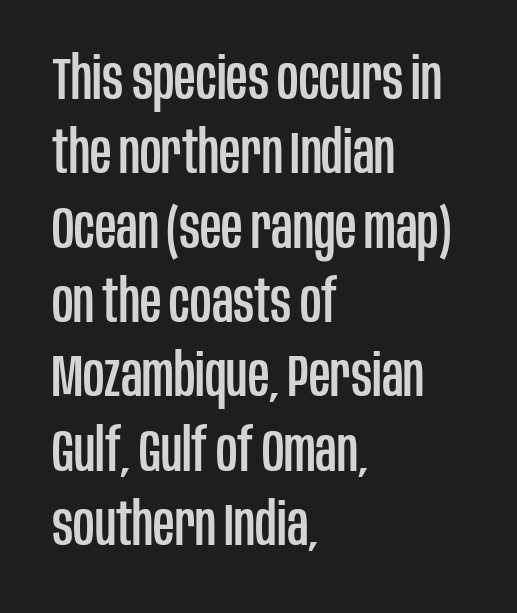
{"serif": "no", "italic": "no", "width": "condensed", "stroke_contrast": "low", "x_height": "large", "monospaced": "no", "underline": "no", "align": "left", "line_spacing": "normal", "line_spacing_ratio": 1.26, "letter_spacing": "normal", "letter_spacing_em": 0.0, "glyph_px": 59}
